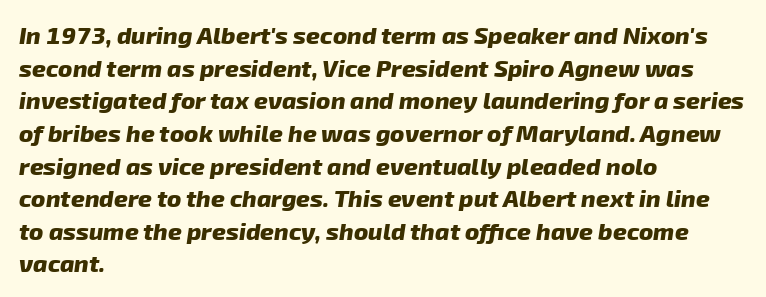
The rag falls on the right side of this text block. The space directly below the letters is spotless. The type is set solid horizontally, with unmodified tracking. Heft: maximum for text — a bold. One glance says typical: line gaps are just what's usual.
